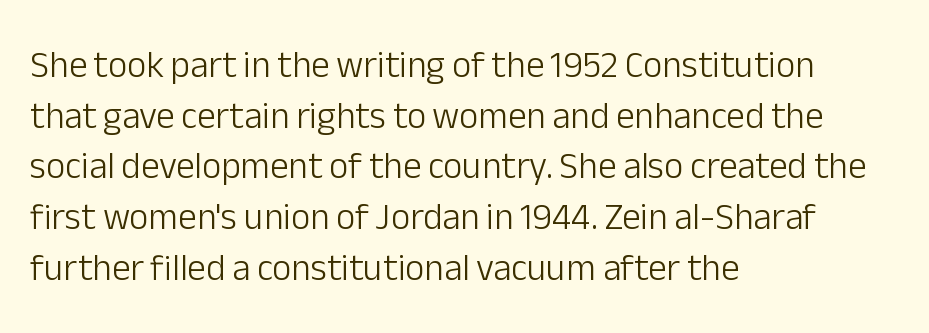
Q: Is the text bold? A: No.
Q: Is the text italic (slanted)? A: No, it is upright.
Q: Is the typeface a serif or a sans-serif typeface? A: Sans-serif.
Q: Is the text underlined? A: No.
Q: How is the paragraph aligned? A: Left-aligned.
Q: Is the spacing between letters normal or unusually wide? A: Normal.
Q: Is the spacing between lines tight, normal or loose? A: Normal.
Q: Width (condensed, normal, or wide)? A: Normal.
Q: Stroke contrast? A: Low.
Q: x-height? A: Medium.
Q: Monospaced? A: No.
